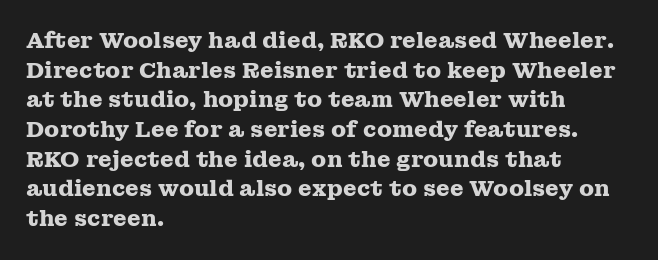
{"italic": "no", "bold": "yes", "underline": "no", "align": "left", "line_spacing": "normal", "line_spacing_ratio": 1.35, "letter_spacing": "normal", "letter_spacing_em": 0.0, "glyph_px": 22}
